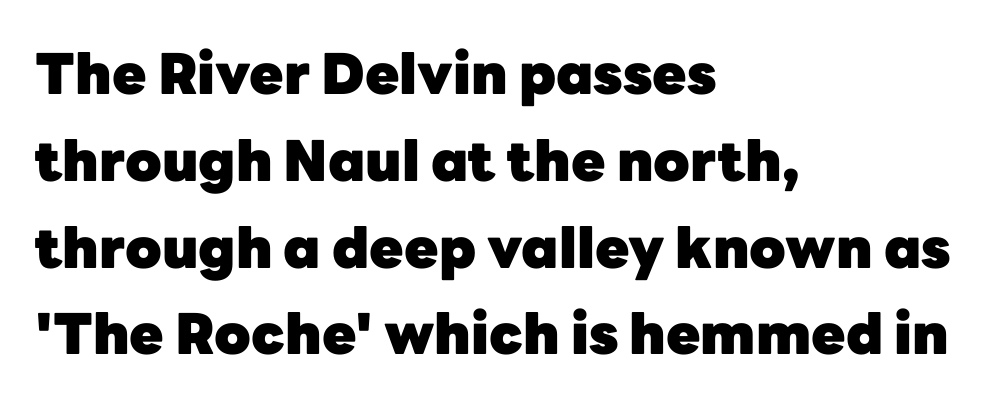
{"serif": "no", "italic": "no", "bold": "yes", "weight": "heavy", "width": "normal", "stroke_contrast": "low", "x_height": "medium", "monospaced": "no", "underline": "no", "align": "left", "line_spacing": "normal", "line_spacing_ratio": 1.55, "letter_spacing": "normal", "letter_spacing_em": 0.0, "glyph_px": 56}
